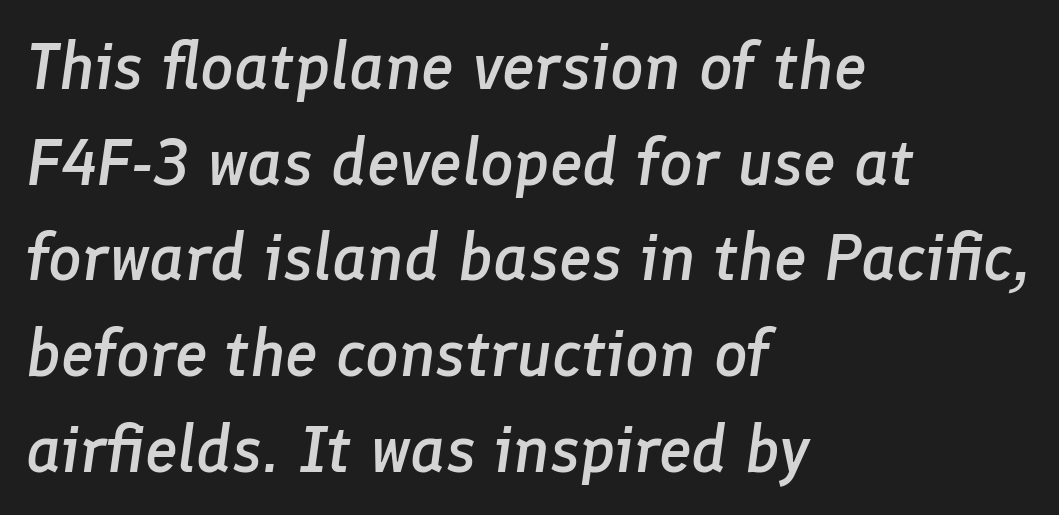
A typesetter would call this proportional, since set widths differ per character. The designer left line spacing at the default. What weight is shown? A semibold, between regular and bold. Teacher's note: observe the even left margin — that is flush-left alignment.
